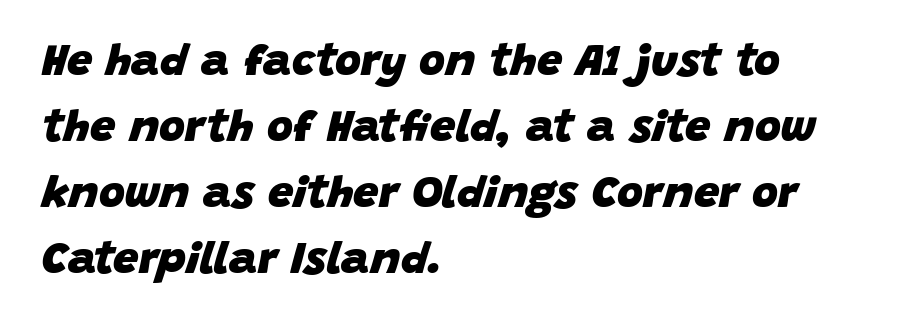
{"italic": "yes", "lean": "right", "slant_degrees": 15, "bold": "yes", "weight": "heavy", "width": "normal", "stroke_contrast": "low", "x_height": "large", "monospaced": "no", "underline": "no", "align": "left", "line_spacing": "normal", "line_spacing_ratio": 1.47, "letter_spacing": "normal", "letter_spacing_em": 0.0, "glyph_px": 45}
